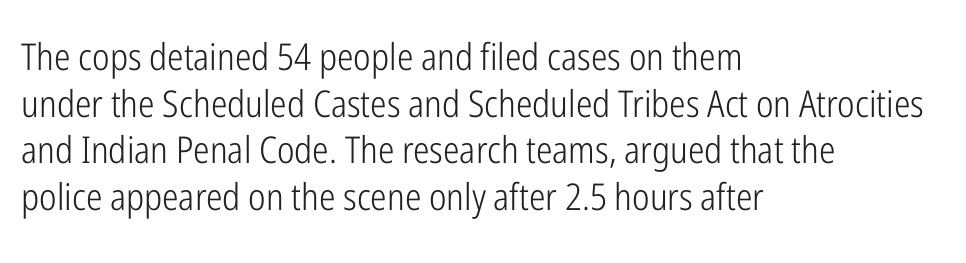
The image shows 37 px light, condensed sans-serif type, upright; set left-aligned, normal line spacing (1.26x), normal letter spacing, not underlined; low stroke contrast and a medium x-height.
